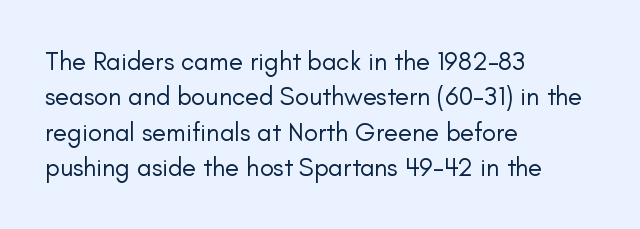
The image shows 26 px text type, upright; set left-aligned, normal line spacing (1.36x), normal letter spacing, not underlined.
